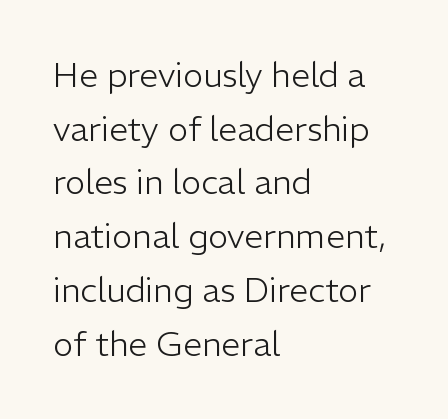
Q: Is the text bold? A: No.
Q: Is the text italic (slanted)? A: No, it is upright.
Q: Is the typeface a serif or a sans-serif typeface? A: Sans-serif.
Q: Is the text underlined? A: No.
Q: How is the paragraph aligned? A: Left-aligned.
Q: Is the spacing between letters normal or unusually wide? A: Normal.
Q: Is the spacing between lines tight, normal or loose? A: Normal.
Q: Width (condensed, normal, or wide)? A: Normal.
Q: Stroke contrast? A: Low.
Q: x-height? A: Medium.
Q: Monospaced? A: No.
